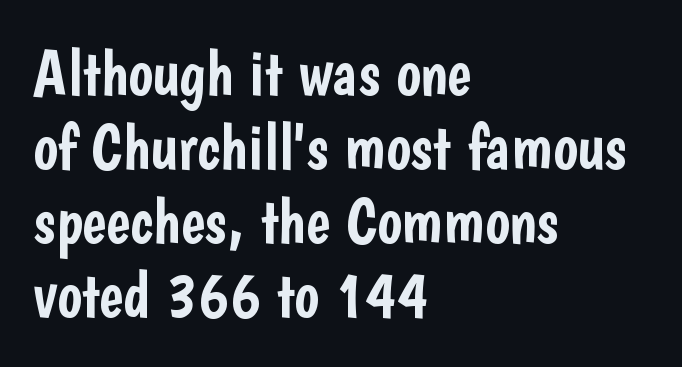
{"serif": "no", "italic": "no", "width": "condensed", "stroke_contrast": "low", "x_height": "medium", "monospaced": "no", "underline": "no", "align": "left", "line_spacing": "tight", "line_spacing_ratio": 1.14, "letter_spacing": "normal", "letter_spacing_em": 0.0, "glyph_px": 65}
